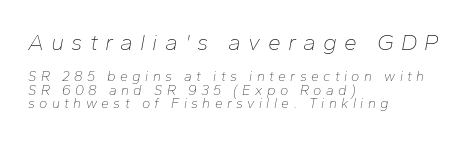
Q: Is the text bold? A: No.
Q: Is the text italic (slanted)? A: Yes, it leans right by about 10 degrees.
Q: Is the text underlined? A: No.
Q: How is the paragraph aligned? A: Left-aligned.
Q: Is the spacing between letters normal or unusually wide? A: Unusually wide.
Q: Is the spacing between lines tight, normal or loose? A: Tight.
Q: Which block of text is set in a larger size, the first (top) or the second (bottom)? A: The first (top) one.
